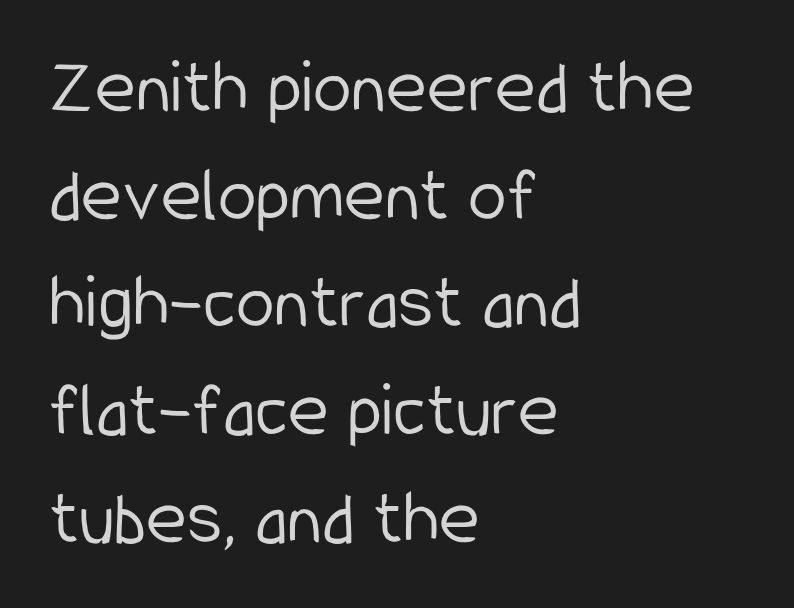
Leading matches the norm, producing a regular column. Nothing sits at the stroke ends, so this counts as sans-serif. Do the letters lean? They stand straight. This sample has the flowing, uneven cadence of proportional lettering.
